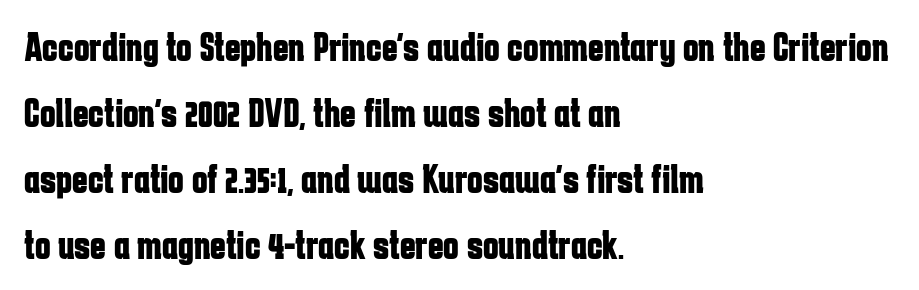
Q: Is the text bold? A: Yes.
Q: Is the text italic (slanted)? A: No, it is upright.
Q: Is the typeface a serif or a sans-serif typeface? A: Sans-serif.
Q: Is the text underlined? A: No.
Q: How is the paragraph aligned? A: Left-aligned.
Q: Is the spacing between letters normal or unusually wide? A: Normal.
Q: Is the spacing between lines tight, normal or loose? A: Normal.
Q: Width (condensed, normal, or wide)? A: Condensed.
Q: Stroke contrast? A: Low.
Q: x-height? A: Medium.
Q: Monospaced? A: No.
